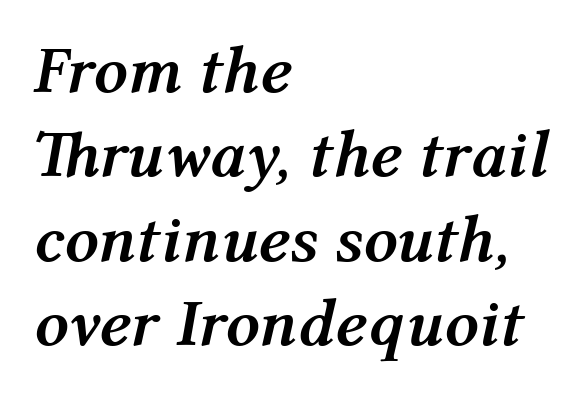
Does the lettering tilt? It does — this is italic. How would I describe the line gaps? Plain and ordinary. Line starts are locked; line ends wander. The area under the type is left untouched.
